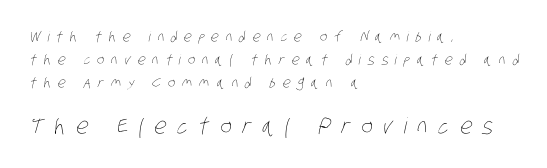
Visually, the bottom section dominates because its glyphs are scaled up. Weight class: somewhere from thin through regular. Honestly, the letter spacing is so wide it's the main thing you notice. A clean baseline with only descenders dipping below it.
